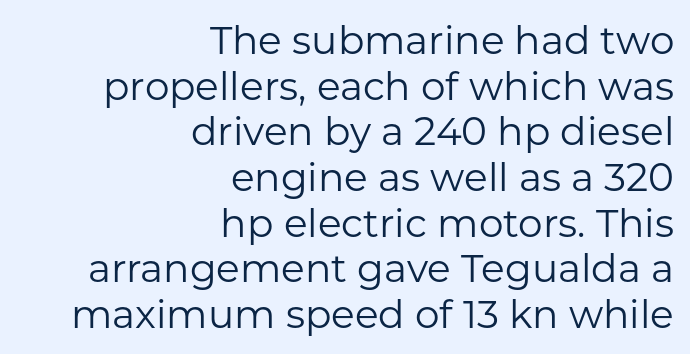
Q: Is the text bold? A: No.
Q: Is the text italic (slanted)? A: No, it is upright.
Q: Is the typeface a serif or a sans-serif typeface? A: Sans-serif.
Q: Is the text underlined? A: No.
Q: How is the paragraph aligned? A: Right-aligned.
Q: Is the spacing between letters normal or unusually wide? A: Normal.
Q: Width (condensed, normal, or wide)? A: Normal.
Q: Stroke contrast? A: Low.
Q: x-height? A: Medium.
Q: Monospaced? A: No.
